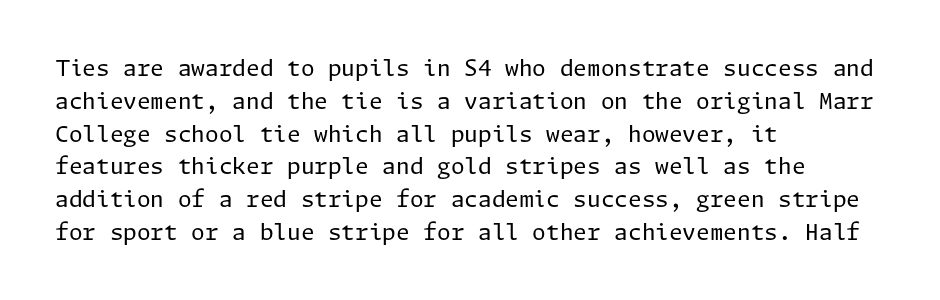
{"italic": "no", "bold": "no", "underline": "no", "align": "left", "line_spacing": "normal", "line_spacing_ratio": 1.49, "letter_spacing": "normal", "letter_spacing_em": 0.0, "glyph_px": 22}
